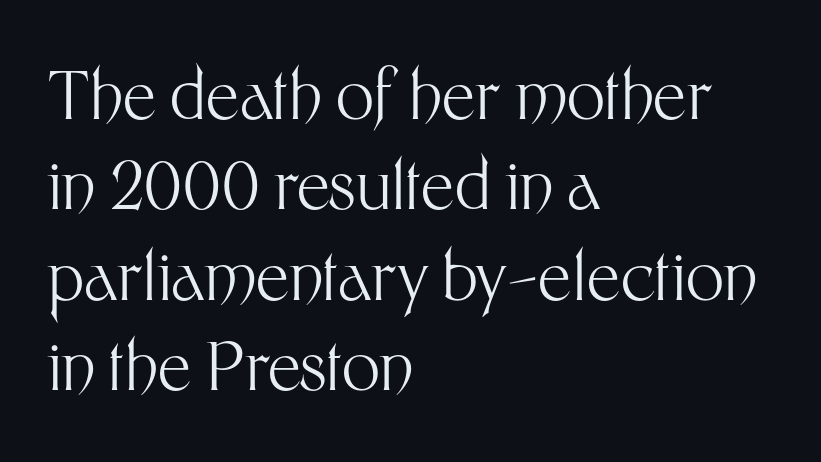
The weight would be labelled regular, book, light, or lighter still. The rows are spaced the way most documents space them. A student would call this left alignment; a typographer would say flush left, rag right. Nothing sits at the stroke ends, so this counts as sans-serif. The face used here is rendered with its standard letterfit. Each letter keeps its own natural width here, so spacing adapts to shape.
